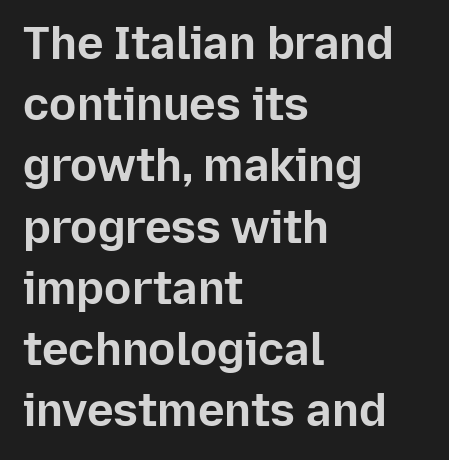
Q: Is the text bold? A: Yes.
Q: Is the text italic (slanted)? A: No, it is upright.
Q: Is the typeface a serif or a sans-serif typeface? A: Sans-serif.
Q: Is the text underlined? A: No.
Q: How is the paragraph aligned? A: Left-aligned.
Q: Is the spacing between letters normal or unusually wide? A: Normal.
Q: Is the spacing between lines tight, normal or loose? A: Normal.
Q: Width (condensed, normal, or wide)? A: Normal.
Q: Stroke contrast? A: Low.
Q: x-height? A: Medium.
Q: Monospaced? A: No.
